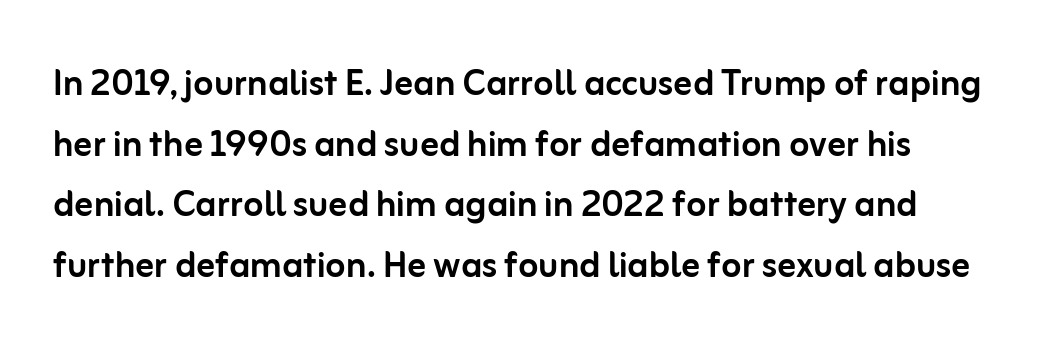
The image shows 46 px sans-serif type, upright; set left-aligned, normal line spacing (1.32x), normal letter spacing, not underlined; low stroke contrast and a medium x-height.
